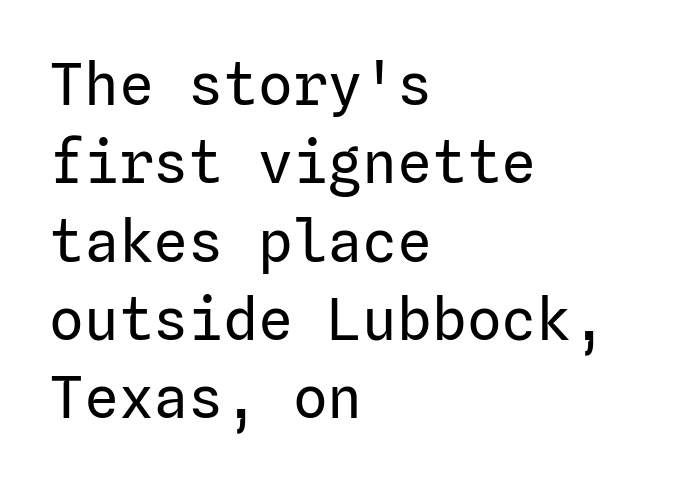
{"serif": "no", "italic": "no", "bold": "no", "weight": "regular", "width": "normal", "stroke_contrast": "low", "x_height": "medium", "underline": "no", "align": "left", "line_spacing": "normal", "line_spacing_ratio": 1.35, "letter_spacing": "normal", "letter_spacing_em": 0.0, "glyph_px": 58}
